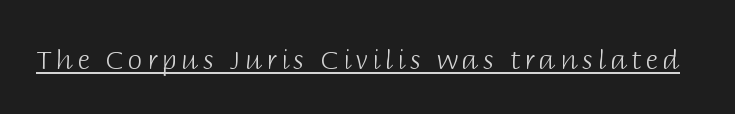
Q: Is the text bold? A: No.
Q: Is the text italic (slanted)? A: No, it is upright.
Q: Is the text underlined? A: Yes.
